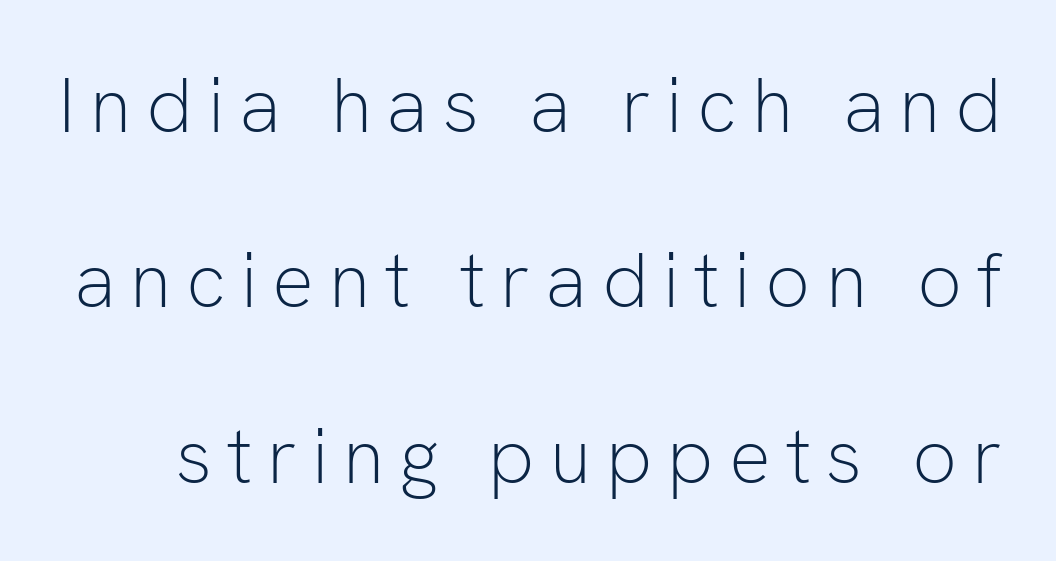
The image shows 78 px light sans-serif type, upright; set loose line spacing (2.25x), not underlined; low stroke contrast and a medium x-height.
